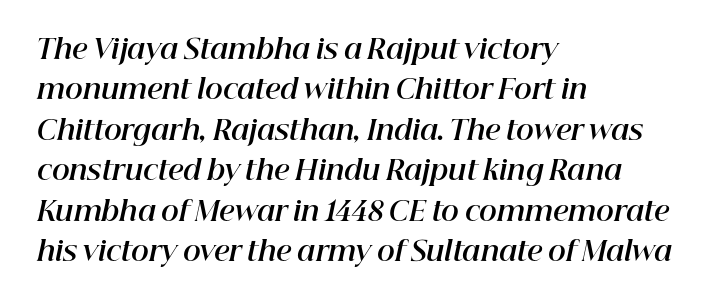
Typesetter's note: full bold, strokes at maximum text heaviness. Horizontally, the lines are justified to the leading edge only. These lines sit exactly where default settings would place them. Nobody touched the tracking dial on this one. The specimen reads as italic at a glance.
